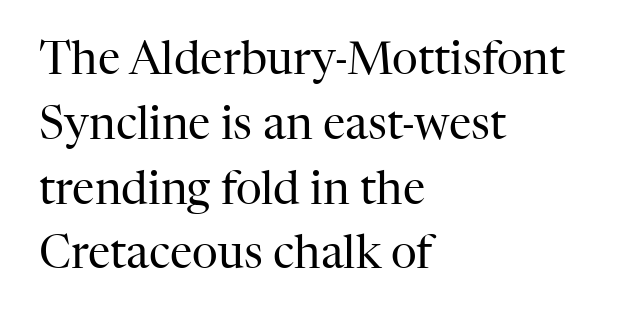
{"serif": "yes", "italic": "no", "bold": "no", "weight": "regular", "width": "normal", "stroke_contrast": "high", "x_height": "medium", "monospaced": "no", "underline": "no", "align": "left", "line_spacing": "normal", "line_spacing_ratio": 1.44, "letter_spacing": "normal", "letter_spacing_em": 0.0, "glyph_px": 45}
